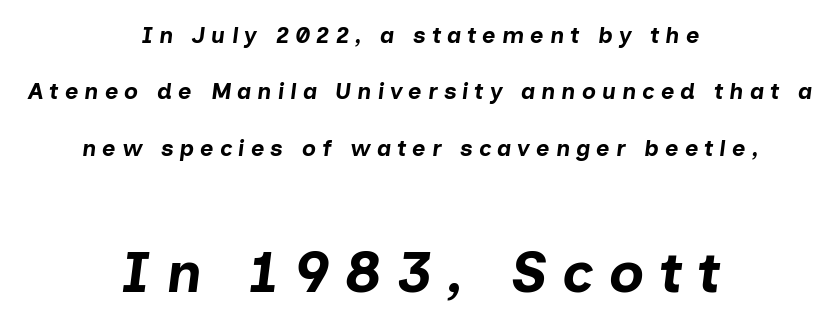
Q: Is the text bold? A: Yes.
Q: Is the text italic (slanted)? A: Yes, it leans right by about 7 degrees.
Q: Is the text underlined? A: No.
Q: How is the paragraph aligned? A: Centered.
Q: Is the spacing between letters normal or unusually wide? A: Unusually wide.
Q: Is the spacing between lines tight, normal or loose? A: Loose.
Q: Which block of text is set in a larger size, the first (top) or the second (bottom)? A: The second (bottom) one.
Q: Width (condensed, normal, or wide)? A: Normal.
Q: Stroke contrast? A: Low.
Q: x-height? A: Medium.
Q: Monospaced? A: No.
